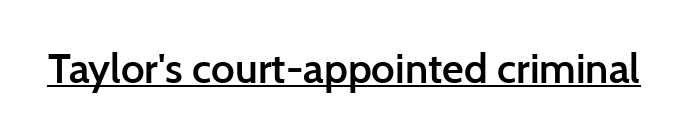
Q: Is the text bold? A: Semi-bold.
Q: Is the text italic (slanted)? A: No, it is upright.
Q: Is the typeface a serif or a sans-serif typeface? A: Sans-serif.
Q: Is the text underlined? A: Yes.
Q: Is the spacing between letters normal or unusually wide? A: Normal.
Q: Width (condensed, normal, or wide)? A: Normal.
Q: Stroke contrast? A: Low.
Q: x-height? A: Medium.
Q: Monospaced? A: No.
